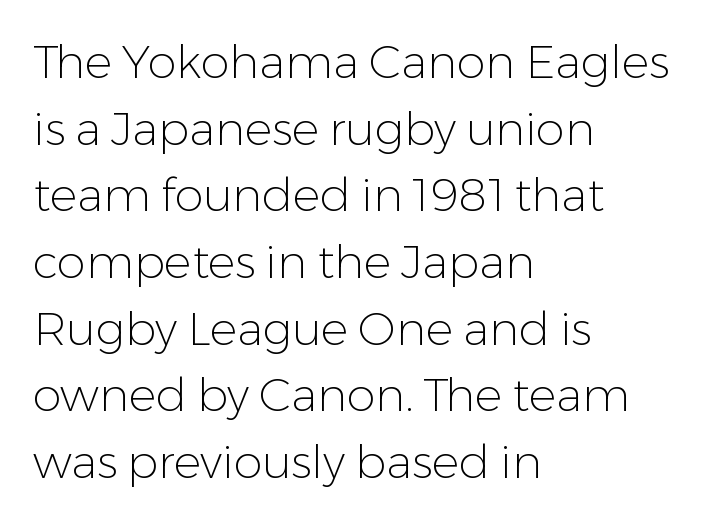
What's the leading like? Ordinary, nothing unusual. Quick note: underline off. A quiet, ordinary-to-light weight characterises the typeface. Reading down the block, your eye returns to a fixed left position each line.
